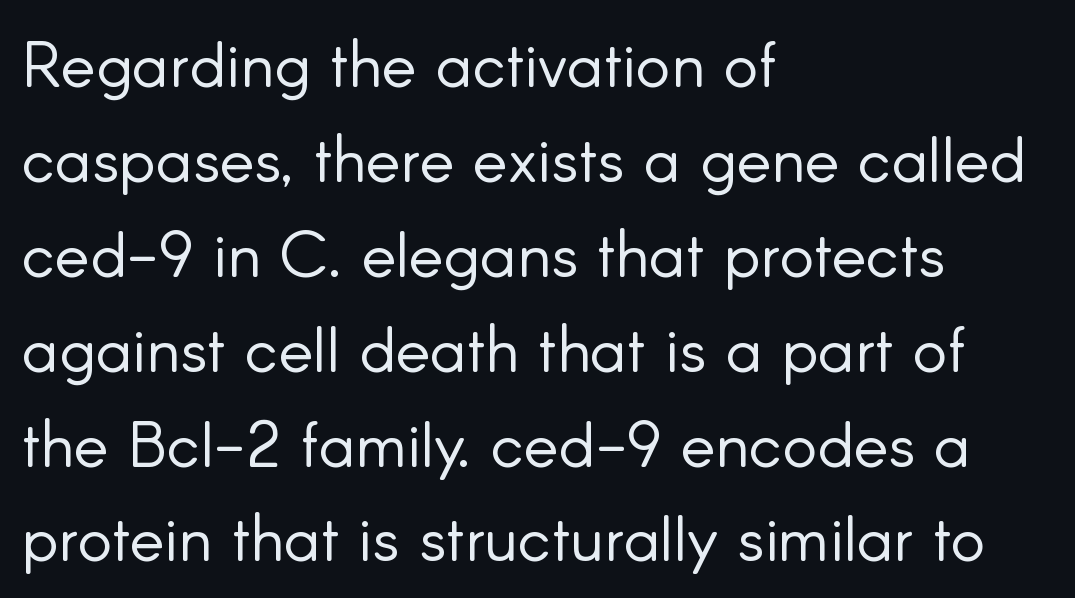
Q: Is the text bold? A: No.
Q: Is the text italic (slanted)? A: No, it is upright.
Q: Is the typeface a serif or a sans-serif typeface? A: Sans-serif.
Q: Is the text underlined? A: No.
Q: How is the paragraph aligned? A: Left-aligned.
Q: Is the spacing between letters normal or unusually wide? A: Normal.
Q: Is the spacing between lines tight, normal or loose? A: Normal.
Q: Width (condensed, normal, or wide)? A: Normal.
Q: Stroke contrast? A: Low.
Q: x-height? A: Small.
Q: Monospaced? A: No.
